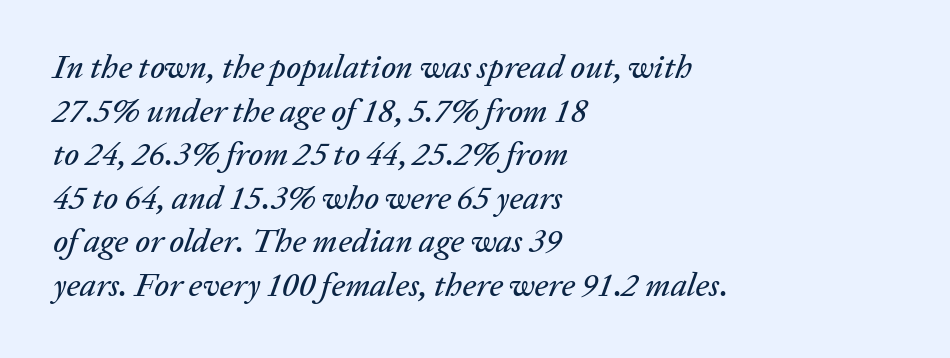
{"italic": "yes", "lean": "right", "slant_degrees": 20, "width": "normal", "stroke_contrast": "low", "x_height": "medium", "monospaced": "no", "underline": "no", "align": "left", "line_spacing": "normal", "line_spacing_ratio": 1.32, "letter_spacing": "normal", "letter_spacing_em": 0.0, "glyph_px": 33}
